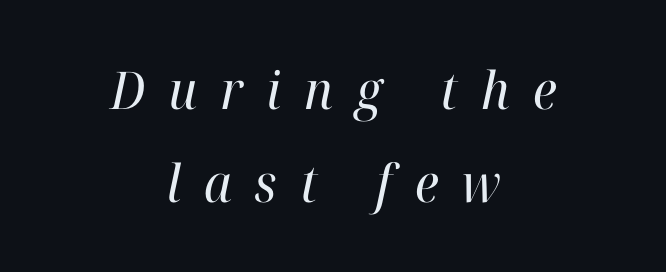
The image shows 52 px regular-weight serif type, italic (leaning right); set centered, line spacing 1.79x, unusually wide letter spacing (+0.44 em), not underlined; high stroke contrast and a medium x-height.
